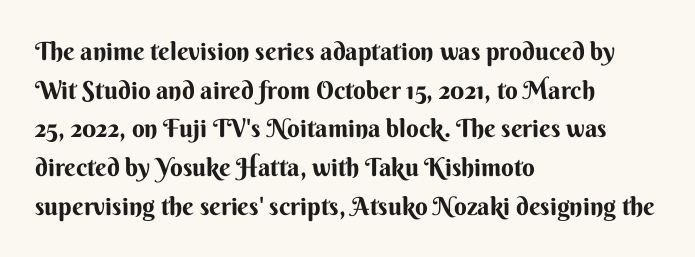
Inter-character spacing is left at the font's built-in metrics. Quick note: underline off. Horizontal alignment here is leftward, the default for most running prose. Posture: vertical. Line spacing here is normal.
